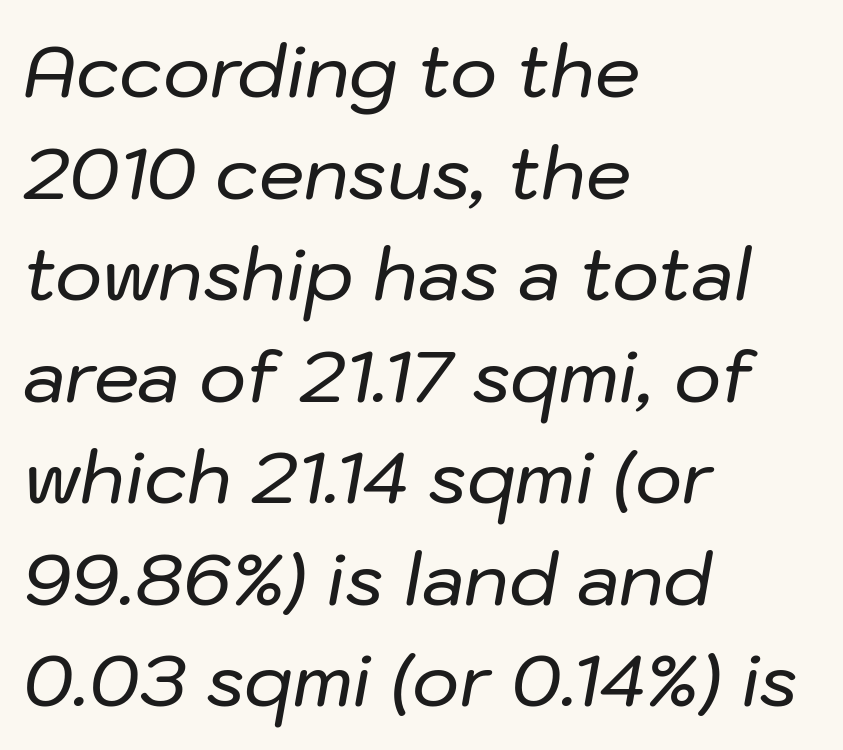
The words here are not underlined. Designer's note — italics engaged. Casual observation: everything's shoved over to the left. The face used here is proportionally spaced, like ordinary book or web type.
